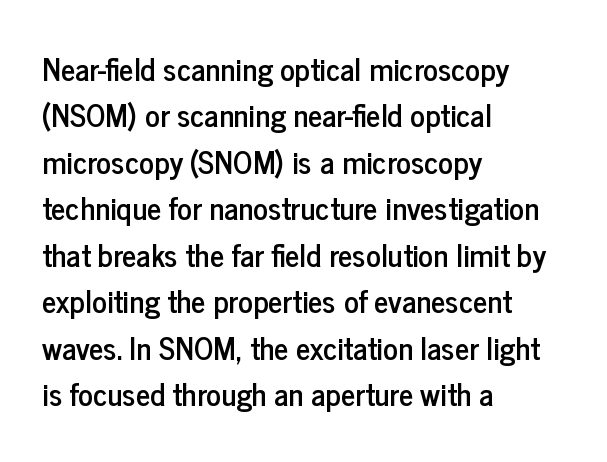
Q: Is the text italic (slanted)? A: No, it is upright.
Q: Is the typeface a serif or a sans-serif typeface? A: Sans-serif.
Q: Is the text underlined? A: No.
Q: How is the paragraph aligned? A: Left-aligned.
Q: Is the spacing between letters normal or unusually wide? A: Normal.
Q: Is the spacing between lines tight, normal or loose? A: Normal.
Q: Width (condensed, normal, or wide)? A: Condensed.
Q: Stroke contrast? A: Low.
Q: x-height? A: Medium.
Q: Monospaced? A: No.
